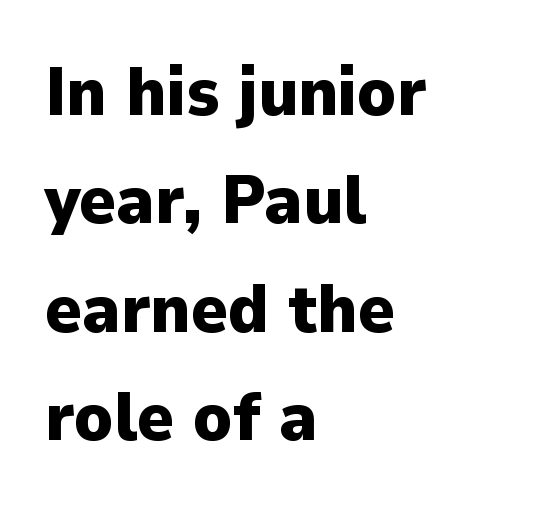
Q: Is the text bold? A: Yes.
Q: Is the text italic (slanted)? A: No, it is upright.
Q: Is the typeface a serif or a sans-serif typeface? A: Sans-serif.
Q: Is the text underlined? A: No.
Q: How is the paragraph aligned? A: Left-aligned.
Q: Is the spacing between letters normal or unusually wide? A: Normal.
Q: Is the spacing between lines tight, normal or loose? A: Normal.
Q: Width (condensed, normal, or wide)? A: Normal.
Q: Stroke contrast? A: Low.
Q: x-height? A: Medium.
Q: Monospaced? A: No.
